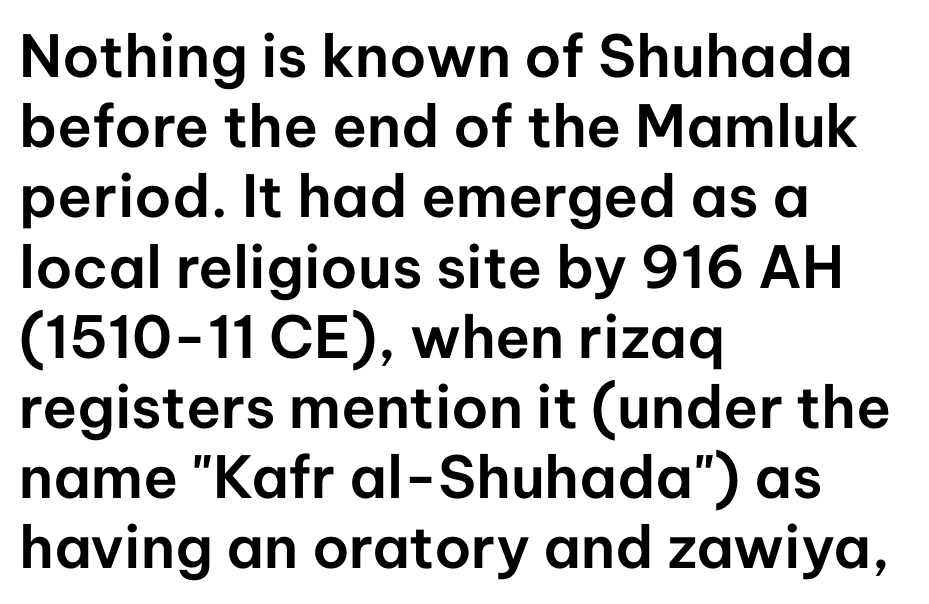
{"serif": "no", "italic": "no", "width": "normal", "stroke_contrast": "low", "x_height": "medium", "monospaced": "no", "underline": "no", "align": "left", "line_spacing_ratio": 1.21, "letter_spacing": "normal", "letter_spacing_em": 0.0, "glyph_px": 58}
